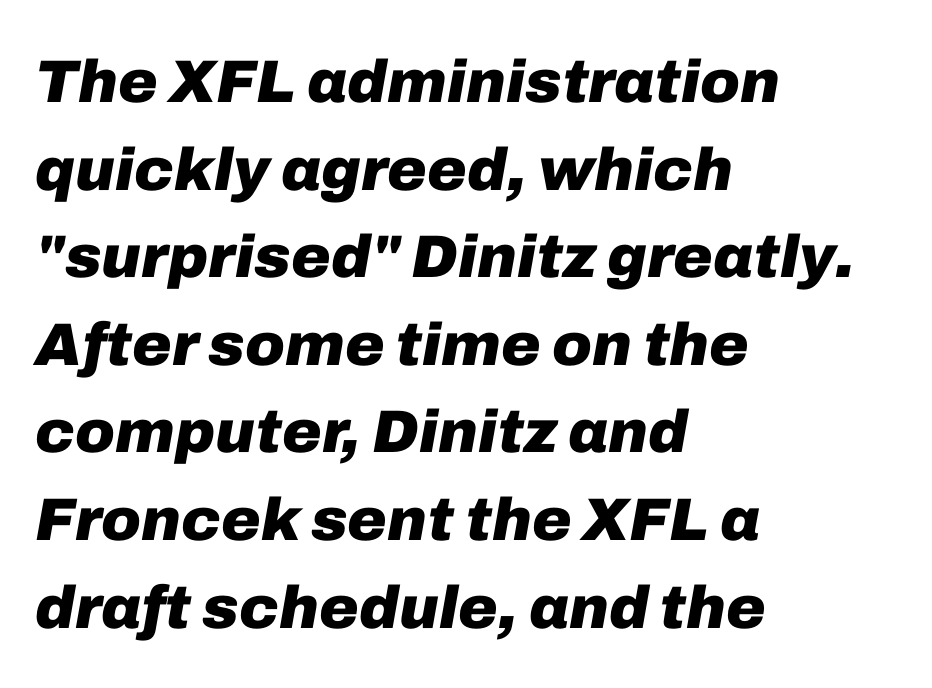
{"italic": "yes", "lean": "right", "slant_degrees": 10, "bold": "yes", "weight": "heavy", "width": "normal", "stroke_contrast": "low", "x_height": "medium", "monospaced": "no", "underline": "no", "align": "left", "line_spacing": "normal", "line_spacing_ratio": 1.46, "letter_spacing": "normal", "letter_spacing_em": 0.0, "glyph_px": 60}
